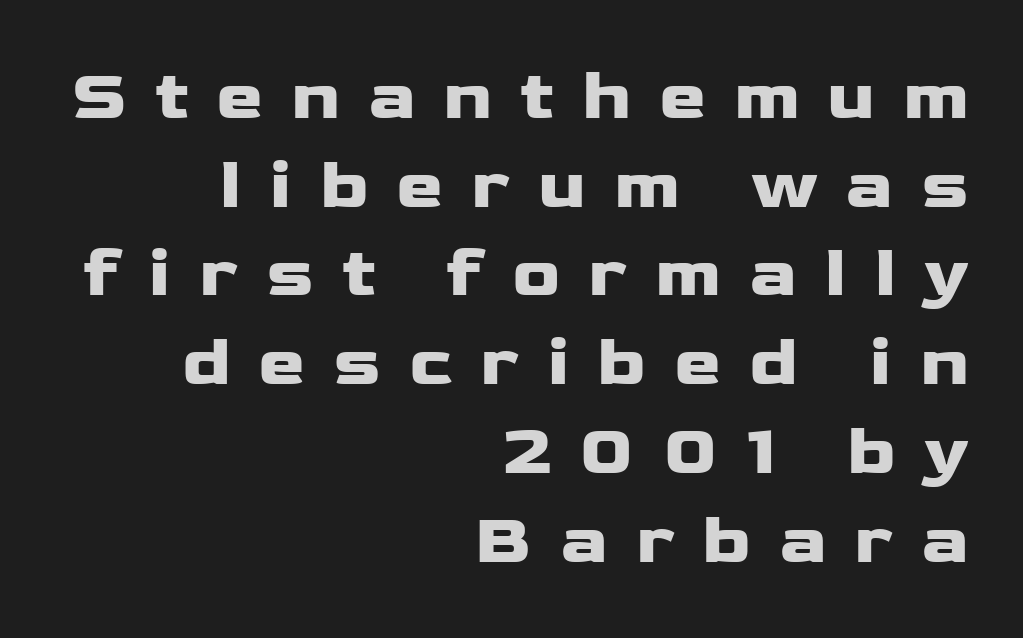
Q: Is the text bold? A: Yes.
Q: Is the text italic (slanted)? A: No, it is upright.
Q: Is the typeface a serif or a sans-serif typeface? A: Sans-serif.
Q: Is the text underlined? A: No.
Q: How is the paragraph aligned? A: Right-aligned.
Q: Is the spacing between letters normal or unusually wide? A: Unusually wide.
Q: Is the spacing between lines tight, normal or loose? A: Normal.
Q: Width (condensed, normal, or wide)? A: Wide.
Q: Stroke contrast? A: Low.
Q: x-height? A: Medium.
Q: Monospaced? A: No.
